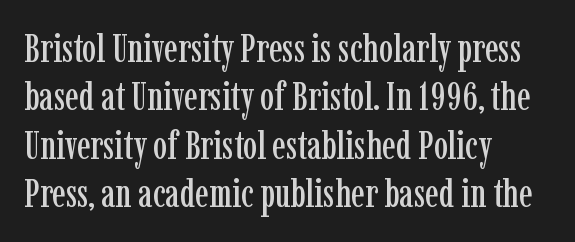
Serifs: yes, visible at the terminals of the letterforms. The baseline area is clear. These lines are set flush left with a ragged right edge. In terms of posture, this sample is upright. The letterforms sit shoulder to shoulder at normal distance.
